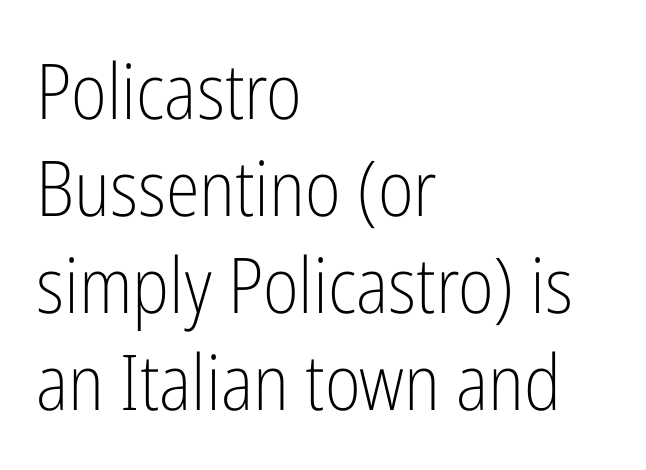
Stem width sits at or under what a default text font uses. Beneath every word, the page is bare. Think of a printed novel: that variable character pitch is what you see here. Each line starts at the same left margin while the right side varies. Nope, not italic — everything's standing straight. The letters sit at their default tracking, neither squeezed nor spread.
